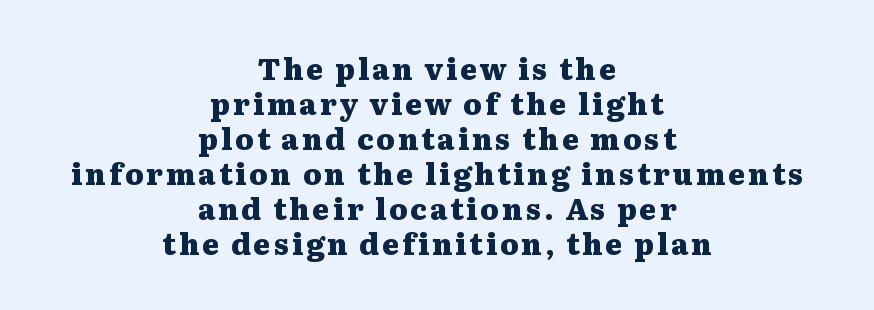
Q: Is the text bold? A: Yes.
Q: Is the text italic (slanted)? A: No, it is upright.
Q: Is the typeface a serif or a sans-serif typeface? A: Serif.
Q: Is the text underlined? A: No.
Q: How is the paragraph aligned? A: Centered.
Q: Width (condensed, normal, or wide)? A: Wide.
Q: Stroke contrast? A: Medium.
Q: x-height? A: Medium.
Q: Monospaced? A: No.
